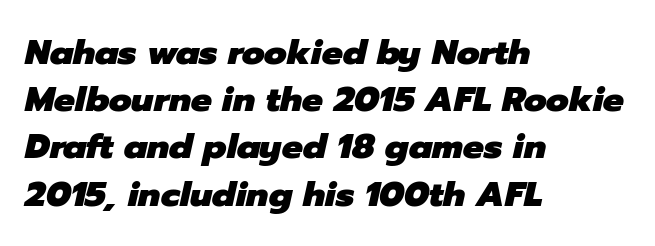
Q: Is the text bold? A: Yes.
Q: Is the text italic (slanted)? A: Yes, it leans right by about 12 degrees.
Q: Is the text underlined? A: No.
Q: How is the paragraph aligned? A: Left-aligned.
Q: Is the spacing between letters normal or unusually wide? A: Normal.
Q: Is the spacing between lines tight, normal or loose? A: Normal.
Q: Width (condensed, normal, or wide)? A: Normal.
Q: Stroke contrast? A: Low.
Q: x-height? A: Medium.
Q: Monospaced? A: No.
